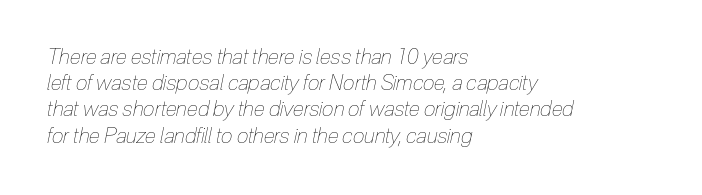
The image shows 21 px text type, italic (leaning right); set left-aligned, normal line spacing (1.25x), normal letter spacing, not underlined.
